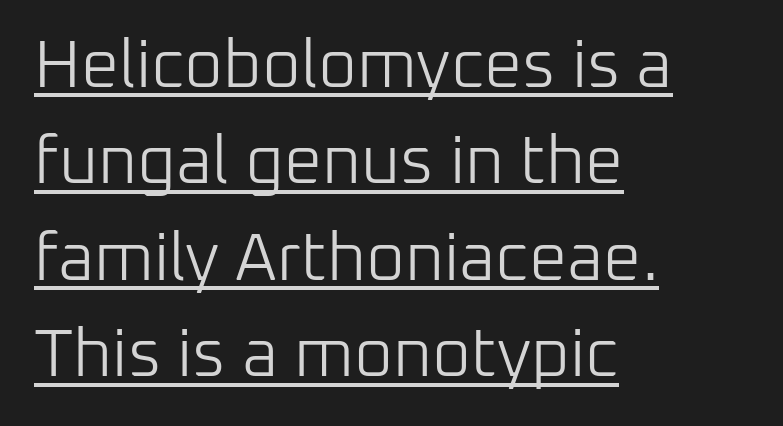
The image shows 67 px light sans-serif type, upright; set left-aligned, normal line spacing (1.44x), normal letter spacing, underlined; low stroke contrast and a medium x-height.
